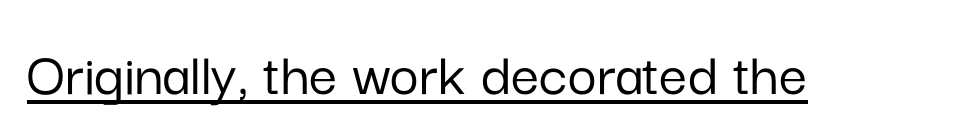
Honestly, the letter spacing is just normal — you wouldn't notice it. The font's upright variant was chosen for this text. This sample uses a sans-serif face. The lettering is marked with a stroke running underneath it. Here the designer chose a conventional face with non-uniform glyph widths.
